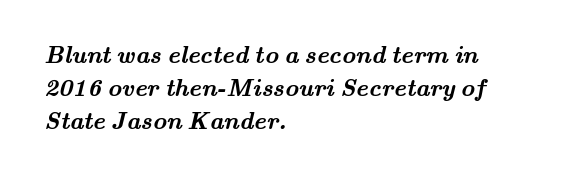
Q: Is the text bold? A: Yes.
Q: Is the text underlined? A: No.
Q: How is the paragraph aligned? A: Left-aligned.
Q: Is the spacing between letters normal or unusually wide? A: Normal.
Q: Is the spacing between lines tight, normal or loose? A: Normal.
